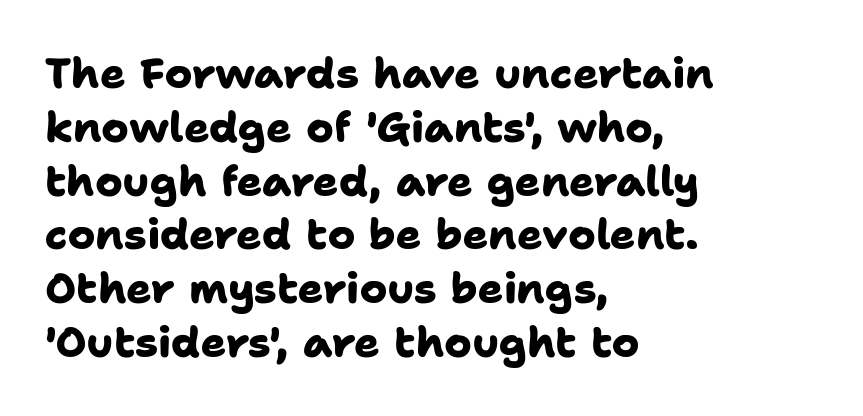
{"serif": "no", "bold": "yes", "weight": "heavy", "width": "normal", "stroke_contrast": "low", "x_height": "medium", "monospaced": "no", "underline": "no", "align": "left", "line_spacing": "normal", "line_spacing_ratio": 1.28, "letter_spacing": "normal", "letter_spacing_em": 0.0, "glyph_px": 42}
